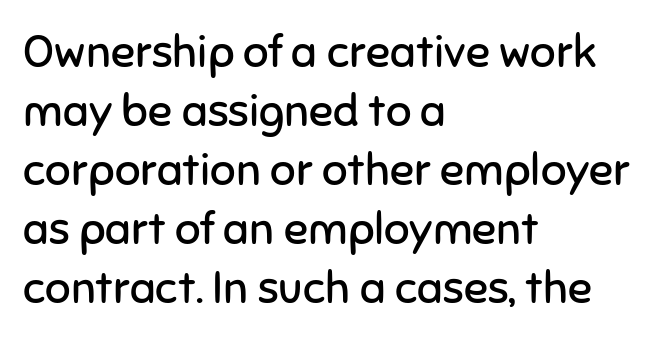
Q: Is the text bold? A: No.
Q: Is the text italic (slanted)? A: No, it is upright.
Q: Is the typeface a serif or a sans-serif typeface? A: Sans-serif.
Q: Is the text underlined? A: No.
Q: How is the paragraph aligned? A: Left-aligned.
Q: Is the spacing between letters normal or unusually wide? A: Normal.
Q: Is the spacing between lines tight, normal or loose? A: Normal.
Q: Width (condensed, normal, or wide)? A: Normal.
Q: Stroke contrast? A: Low.
Q: x-height? A: Medium.
Q: Monospaced? A: No.
